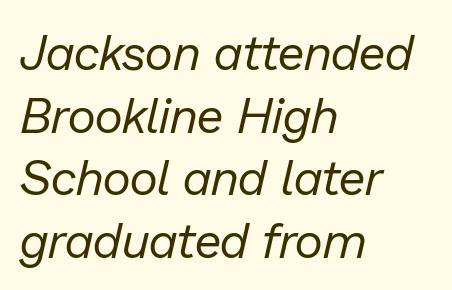
Q: Is the text bold? A: No.
Q: Is the text italic (slanted)? A: Yes, it leans right by about 13 degrees.
Q: Is the text underlined? A: No.
Q: How is the paragraph aligned? A: Left-aligned.
Q: Is the spacing between letters normal or unusually wide? A: Normal.
Q: Is the spacing between lines tight, normal or loose? A: Normal.
Q: Width (condensed, normal, or wide)? A: Normal.
Q: Stroke contrast? A: Low.
Q: x-height? A: Medium.
Q: Monospaced? A: No.
